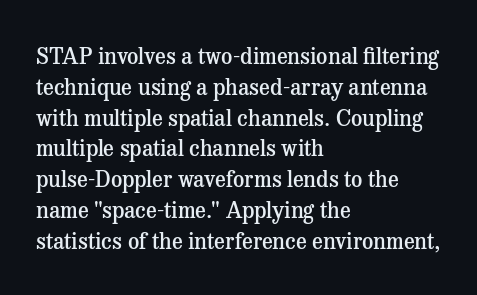
A typesetter would call this zero additional tracking. Decoration check: the copy has no underline. Set as a demibold, roughly 600 on the weight scale. The rendering uses a moderate line-height, typical for paragraphs.
